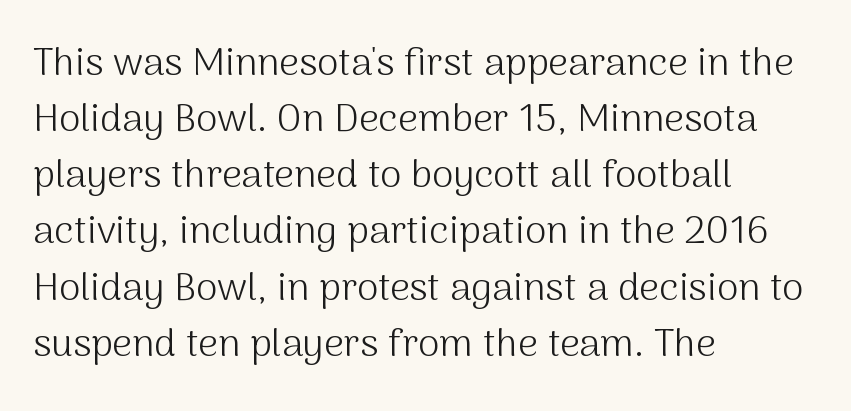
{"serif": "no", "italic": "no", "bold": "no", "weight": "light", "width": "normal", "stroke_contrast": "medium", "x_height": "medium", "monospaced": "no", "underline": "no", "align": "left", "line_spacing": "normal", "line_spacing_ratio": 1.44, "letter_spacing": "normal", "letter_spacing_em": 0.0, "glyph_px": 39}
